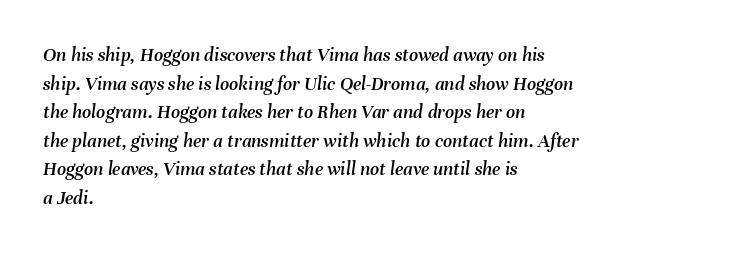
The image shows 20 px text type, italic (leaning right); set left-aligned, normal line spacing (1.43x), normal letter spacing, not underlined.
